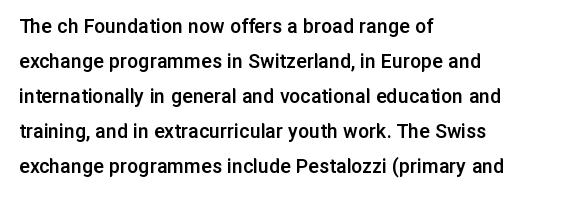
The image shows 22 px text type, upright; set left-aligned, normal line spacing (1.59x), normal letter spacing, not underlined.
